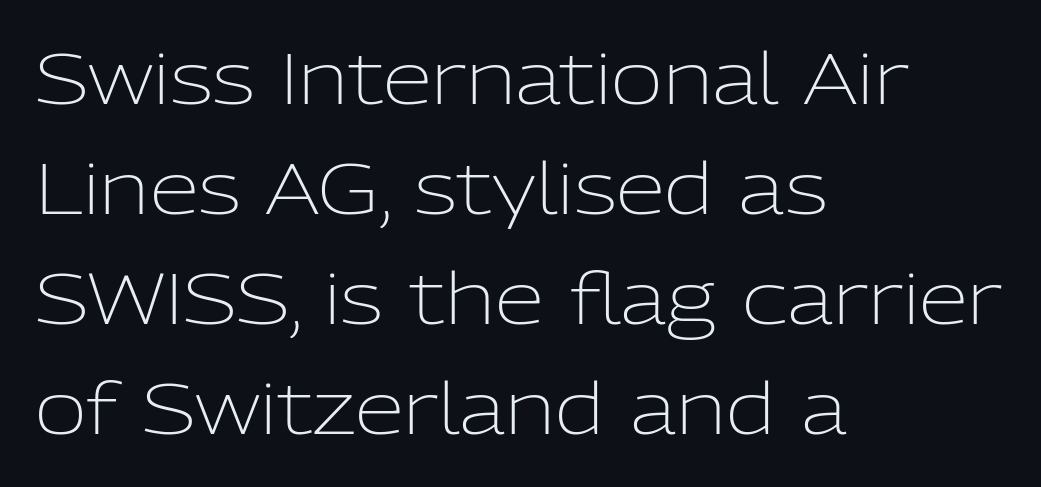
Q: Is the text bold? A: No.
Q: Is the text italic (slanted)? A: No, it is upright.
Q: Is the typeface a serif or a sans-serif typeface? A: Sans-serif.
Q: Is the text underlined? A: No.
Q: How is the paragraph aligned? A: Left-aligned.
Q: Is the spacing between letters normal or unusually wide? A: Normal.
Q: Is the spacing between lines tight, normal or loose? A: Normal.
Q: Width (condensed, normal, or wide)? A: Normal.
Q: Stroke contrast? A: Low.
Q: x-height? A: Medium.
Q: Monospaced? A: No.
